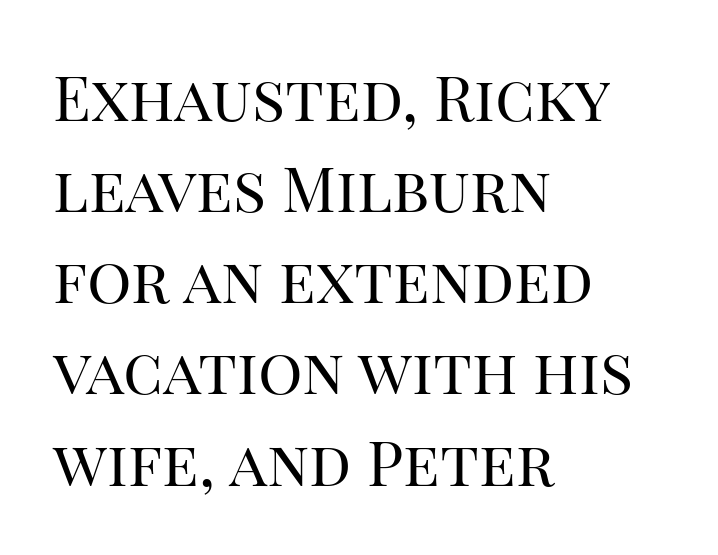
The image shows 62 px regular-weight serif type, upright; set left-aligned, normal line spacing (1.47x), normal letter spacing, not underlined; high stroke contrast and a large x-height.
